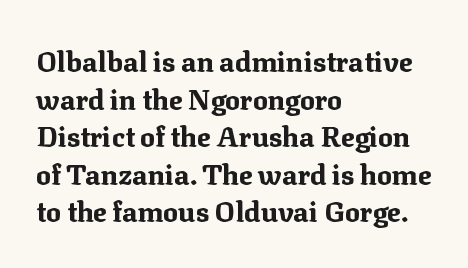
Words float on clear page, feet unadorned. The gaps between neighbouring characters are ordinary and unremarkable. Leftover space on each line is placed entirely after the last word. A serif font was chosen for this passage.
